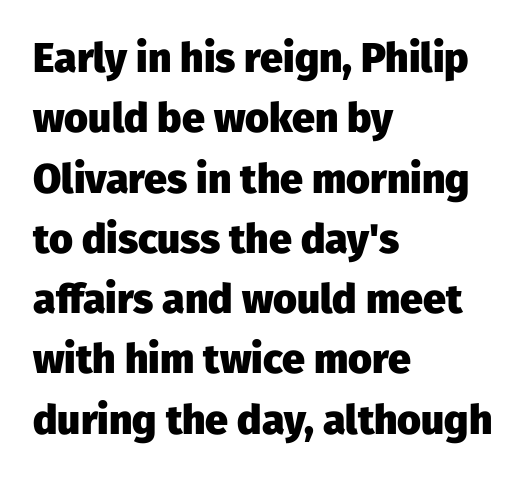
The image shows 41 px heavy sans-serif type, upright; set left-aligned, normal line spacing (1.47x), normal letter spacing, not underlined; low stroke contrast and a medium x-height.
